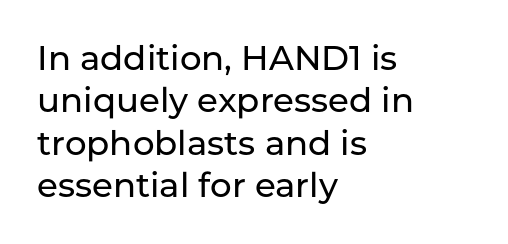
Reading down the block, your eye returns to a fixed left position each line. Looks like regular typesetting: each glyph gets only the width it needs. Standard letterfit; no display-style spreading of the glyphs. Type style note: lacks serifs. Rule under the text: the space is simply empty. Vertical spacing — default.
